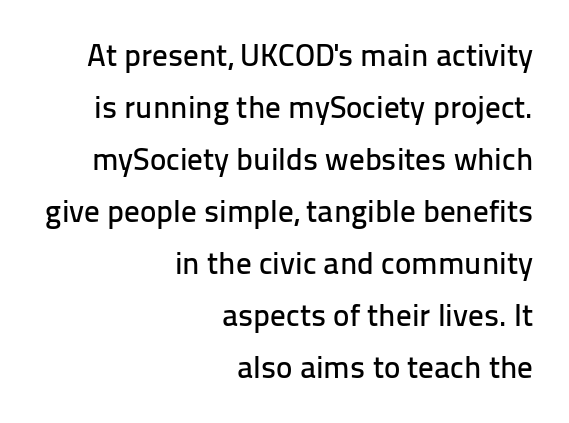
The image shows 31 px sans-serif type, upright; set right-aligned, normal line spacing (1.68x), normal letter spacing, not underlined; low stroke contrast and a medium x-height.
